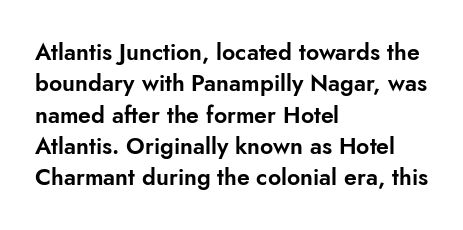
The image shows 23 px text type, upright; set left-aligned, normal line spacing (1.36x), normal letter spacing, not underlined.
